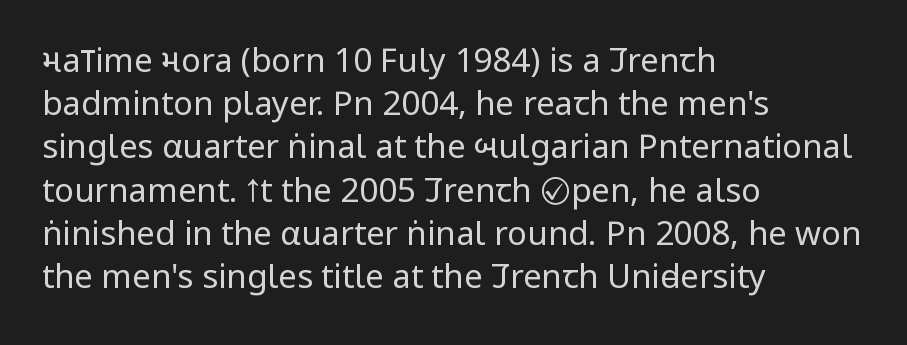
{"serif": "no", "italic": "no", "bold": "no", "weight": "regular", "width": "condensed", "stroke_contrast": "low", "x_height": "large", "monospaced": "no", "underline": "no", "align": "left", "line_spacing": "normal", "line_spacing_ratio": 1.31, "letter_spacing": "normal", "letter_spacing_em": 0.0, "glyph_px": 33}
